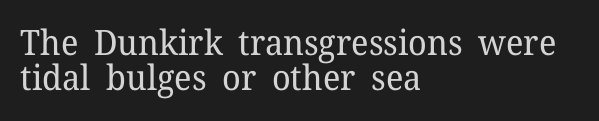
This is roman type, the default non-slanted kind. Character widths vary here, with narrow letters taking less room than wide ones. The gaps between neighbouring characters are ordinary and unremarkable. These lines huddle together more closely than default settings would place them.
